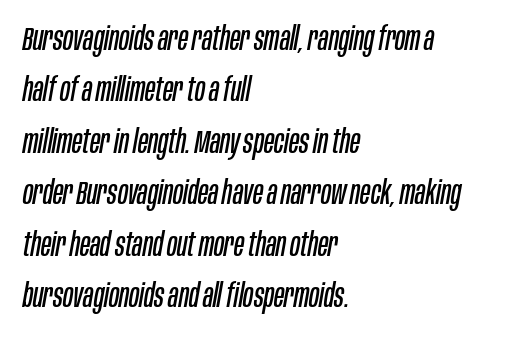
Nothing unusual about the tracking: characters are spaced as the font intends. There's an unmistakable incline to the writing here. Character widths vary here, with narrow letters taking less room than wide ones. These lines are set flush left with a ragged right edge. Type without underlining.
